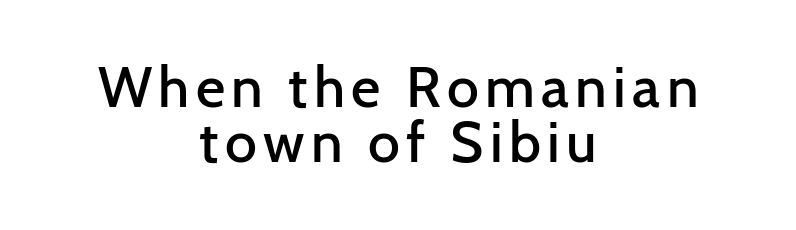
Summary of weight: moderately heavy, a semibold. Compared with typical paragraphs, the rows here are closer together. Caption: multi-line text, centered on the measure. Think of a printed novel: that variable character pitch is what you see here. Descender tails drop into unmarked territory.
